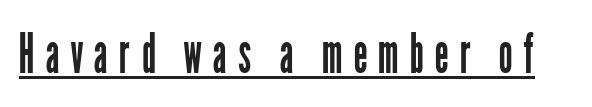
The image shows 56 px regular-weight, condensed sans-serif type, upright; set underlined; low stroke contrast and a medium x-height.
